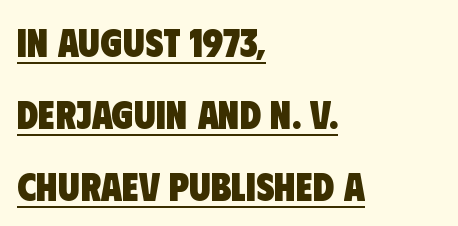
Q: Is the text bold? A: Yes.
Q: Is the typeface a serif or a sans-serif typeface? A: Sans-serif.
Q: Is the text underlined? A: Yes.
Q: How is the paragraph aligned? A: Left-aligned.
Q: Is the spacing between letters normal or unusually wide? A: Normal.
Q: Width (condensed, normal, or wide)? A: Condensed.
Q: Stroke contrast? A: Low.
Q: x-height? A: Large.
Q: Monospaced? A: No.
